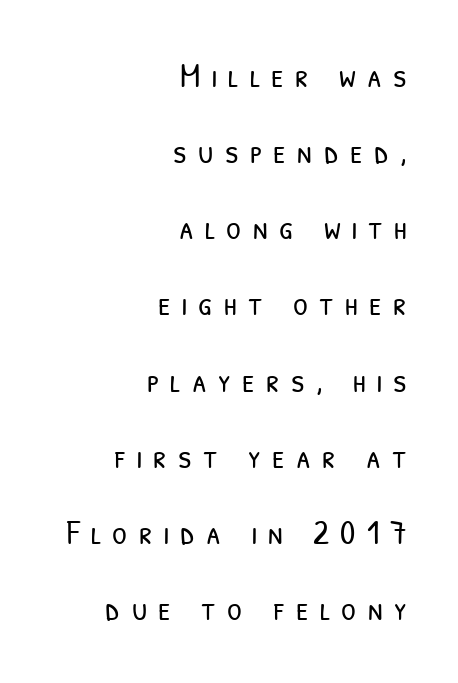
Bare-footed words on every line. Summary of weight: not heavy and not bold. A typesetter would call this proportional, since set widths differ per character. The rendering shows plain stroke endings on the letterforms — a sans-serif design.
